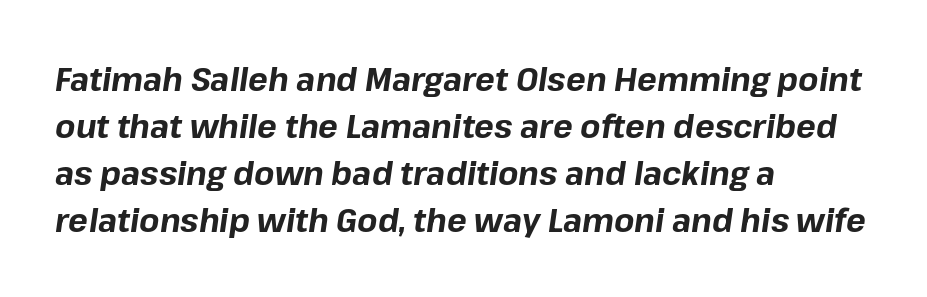
{"italic": "yes", "lean": "right", "slant_degrees": 8, "bold": "yes", "weight": "bold", "width": "normal", "stroke_contrast": "low", "x_height": "medium", "monospaced": "no", "underline": "no", "align": "left", "line_spacing": "normal", "line_spacing_ratio": 1.42, "letter_spacing": "normal", "letter_spacing_em": 0.0, "glyph_px": 33}
